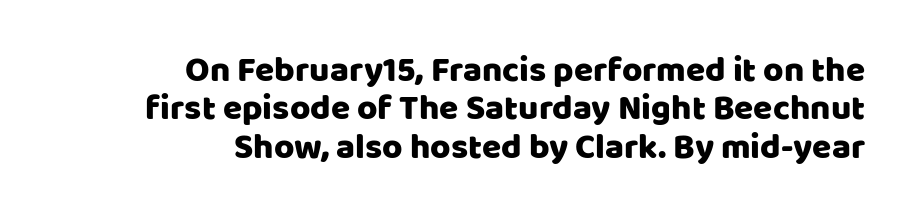
{"serif": "no", "italic": "no", "width": "normal", "stroke_contrast": "low", "x_height": "large", "monospaced": "no", "underline": "no", "align": "right", "line_spacing": "tight", "line_spacing_ratio": 1.1, "letter_spacing": "normal", "letter_spacing_em": 0.0, "glyph_px": 35}
